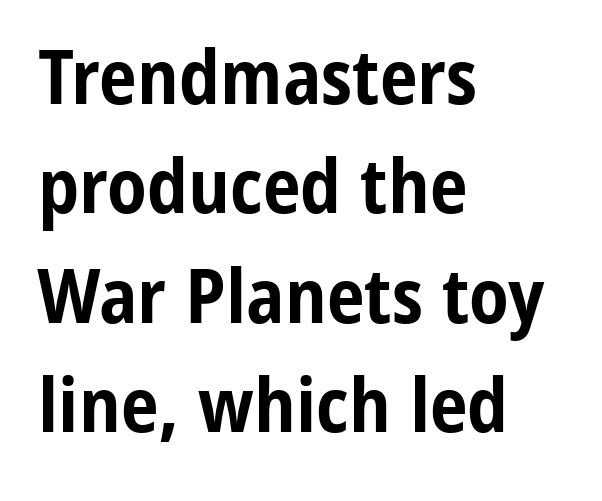
The image shows 76 px bold, condensed sans-serif type, upright; set left-aligned, normal line spacing (1.44x), normal letter spacing, not underlined; low stroke contrast and a medium x-height.
